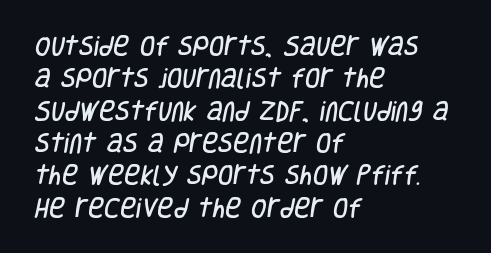
The image shows 22 px text type; set left-aligned, normal line spacing (1.47x), normal letter spacing, not underlined.
